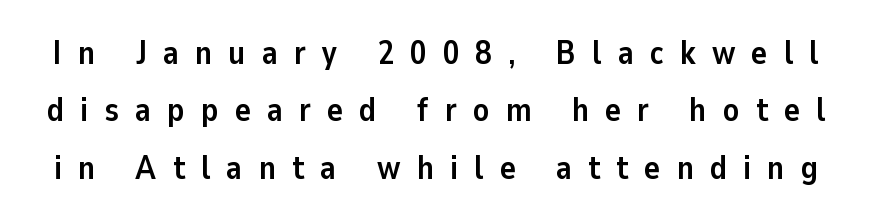
{"serif": "no", "italic": "no", "bold": "yes", "weight": "semibold", "width": "normal", "stroke_contrast": "low", "x_height": "medium", "monospaced": "no", "underline": "no", "line_spacing_ratio": 1.74, "letter_spacing": "wide", "letter_spacing_em": 0.49, "glyph_px": 33}
